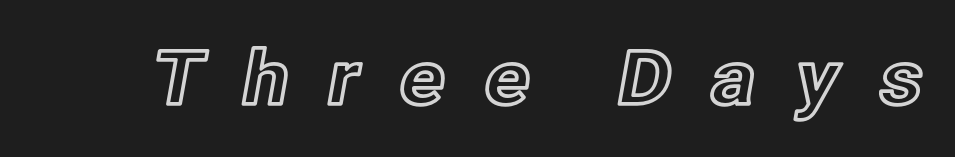
The image shows 75 px text type; set unusually wide letter spacing (+0.49 em), not underlined; a medium x-height.
